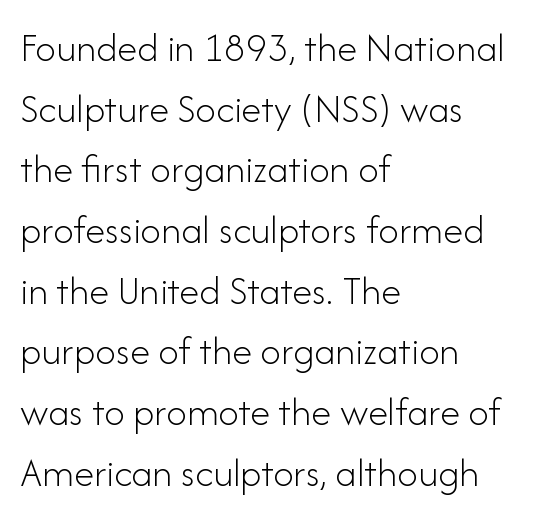
{"serif": "no", "italic": "no", "bold": "no", "weight": "light", "width": "normal", "stroke_contrast": "low", "x_height": "small", "monospaced": "no", "underline": "no", "align": "left", "line_spacing": "normal", "line_spacing_ratio": 1.48, "letter_spacing": "normal", "letter_spacing_em": 0.0, "glyph_px": 41}
